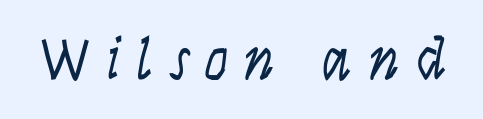
Serifs: no, the terminals of the letterforms are clean. Words appear elongated and porous because spacing is wide. The letterforms sit at book weight or below. This sample has the flowing, uneven cadence of proportional lettering. Any mark beneath the type? The region is blank.
